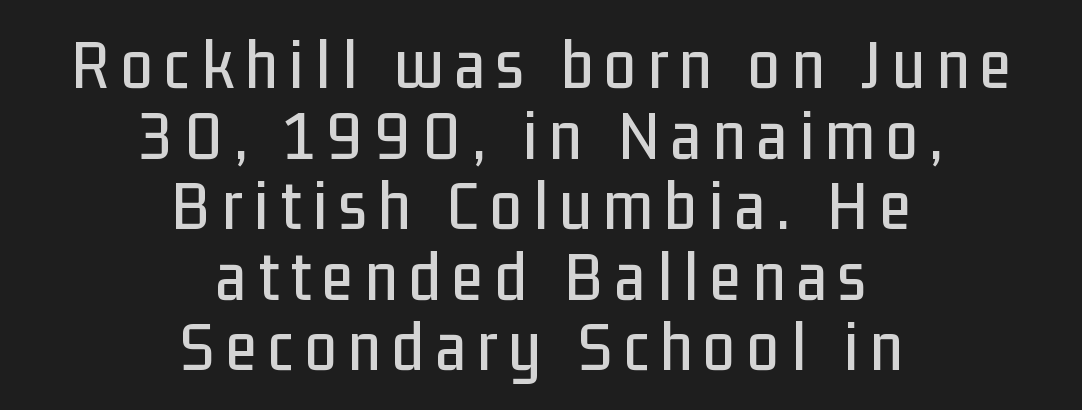
{"serif": "no", "italic": "no", "width": "condensed", "stroke_contrast": "low", "x_height": "medium", "monospaced": "no", "underline": "no", "align": "center", "line_spacing": "tight", "line_spacing_ratio": 0.98, "glyph_px": 72}
